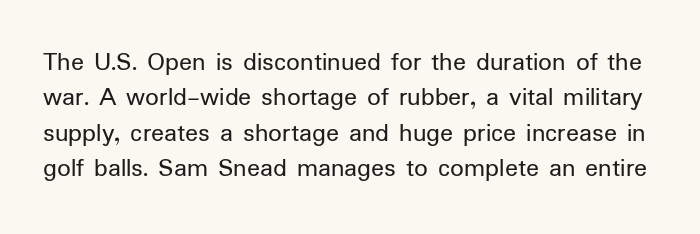
The typesetting does not lean heavy: it is not bold. The foot of each line stays bare and open. One glance says typical: line gaps are just what's usual. Vertical strokes here are truly vertical. Observe the ordinary spacing: letters are neighbours, not strangers.
